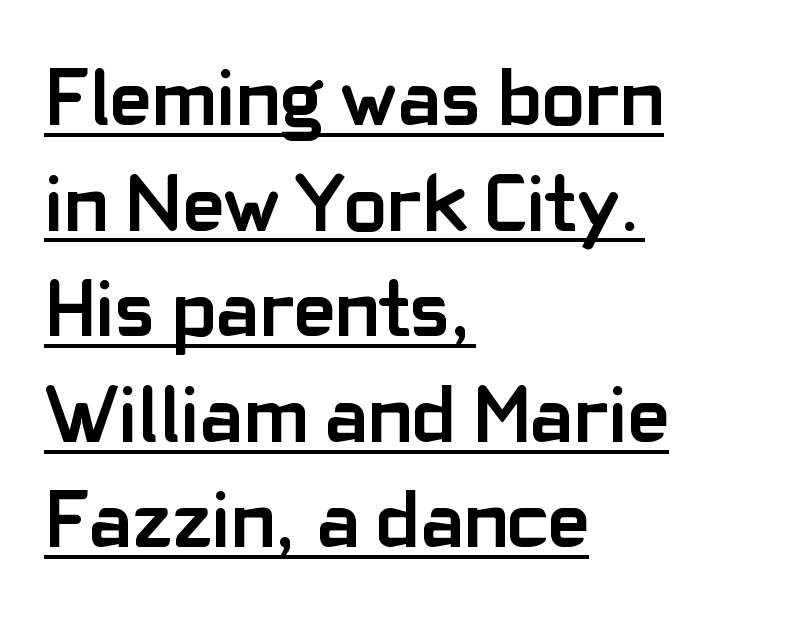
Q: Is the text bold? A: Yes.
Q: Is the text italic (slanted)? A: No, it is upright.
Q: Is the typeface a serif or a sans-serif typeface? A: Sans-serif.
Q: Is the text underlined? A: Yes.
Q: How is the paragraph aligned? A: Left-aligned.
Q: Is the spacing between letters normal or unusually wide? A: Normal.
Q: Is the spacing between lines tight, normal or loose? A: Normal.
Q: Width (condensed, normal, or wide)? A: Normal.
Q: Stroke contrast? A: Low.
Q: x-height? A: Medium.
Q: Monospaced? A: No.
